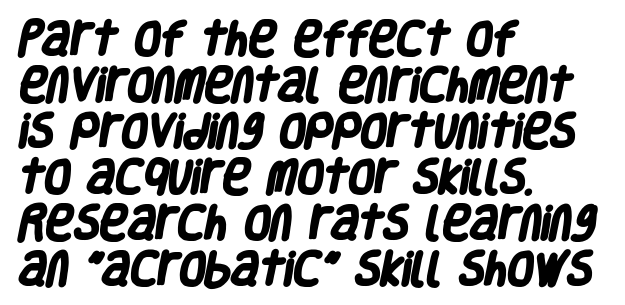
The lines are quadded left. Is the type bold? Yes — the strokes are clearly thick and heavy. What kind of face is this? One without serifs — a sans. Each letter keeps its own natural width here, so spacing adapts to shape.
